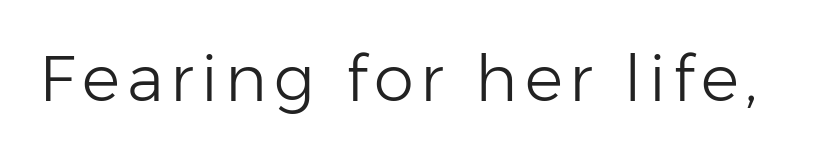
The image shows 64 px light sans-serif type, upright; set not underlined; low stroke contrast and a medium x-height.
